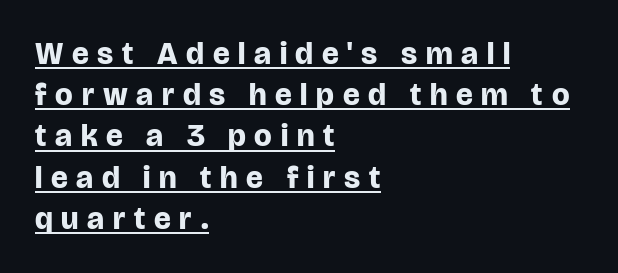
Is there much room between lines? A standard amount, neither cramped nor airy. No italicization has been applied; the sample stays upright. The passage shown is underscored from start to finish. You could not count columns in this text — the font is proportionally spaced. The typeface chosen for these lines omits serifs.
